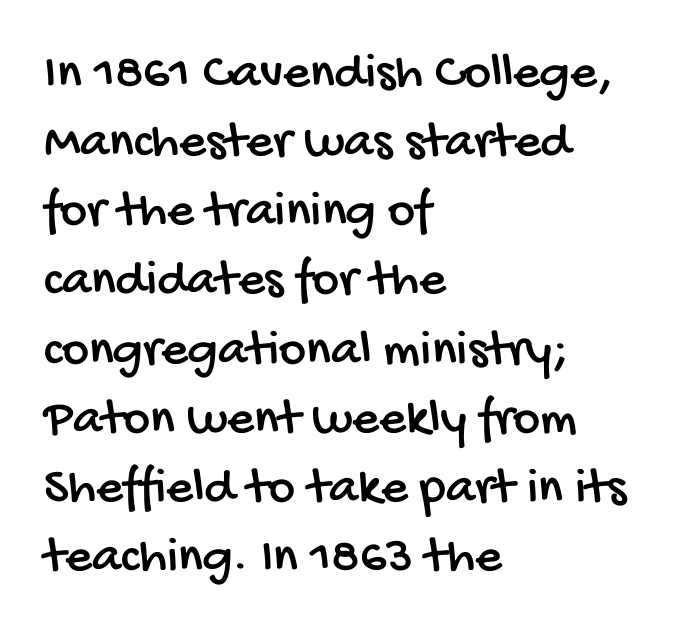
{"serif": "no", "width": "condensed", "stroke_contrast": "low", "x_height": "large", "monospaced": "no", "underline": "no", "align": "left", "line_spacing": "normal", "line_spacing_ratio": 1.33, "letter_spacing": "normal", "letter_spacing_em": 0.0, "glyph_px": 52}
